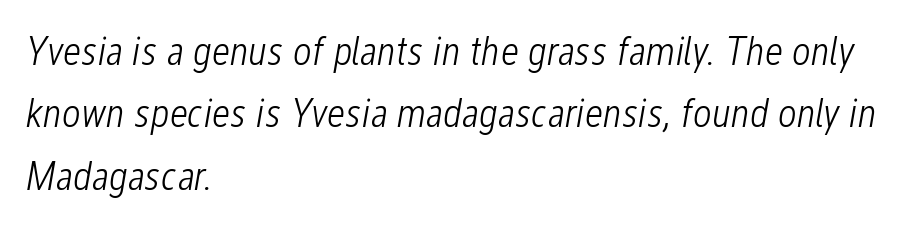
Q: Is the text bold? A: No.
Q: Is the text italic (slanted)? A: Yes, it leans right by about 12 degrees.
Q: Is the text underlined? A: No.
Q: How is the paragraph aligned? A: Left-aligned.
Q: Is the spacing between letters normal or unusually wide? A: Normal.
Q: Is the spacing between lines tight, normal or loose? A: Normal.
Q: Width (condensed, normal, or wide)? A: Condensed.
Q: Stroke contrast? A: Low.
Q: x-height? A: Medium.
Q: Monospaced? A: No.
